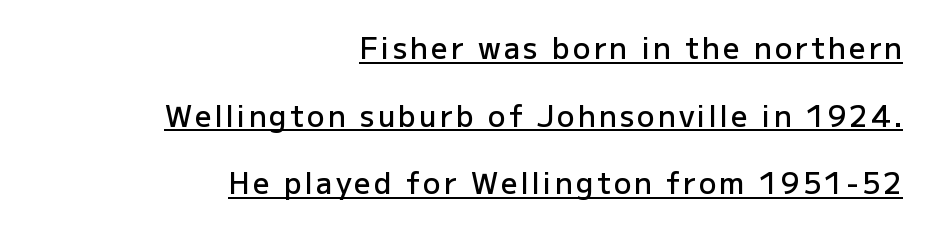
{"serif": "no", "italic": "no", "bold": "semi", "weight": "semibold", "width": "normal", "stroke_contrast": "low", "x_height": "medium", "monospaced": "no", "underline": "yes", "align": "right", "line_spacing": "loose", "line_spacing_ratio": 2.33, "glyph_px": 29}
